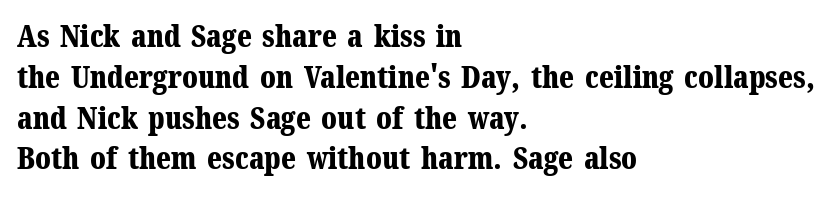
The image shows 30 px bold serif type, upright; set left-aligned, normal line spacing (1.36x), normal letter spacing, not underlined; medium stroke contrast and a medium x-height.
